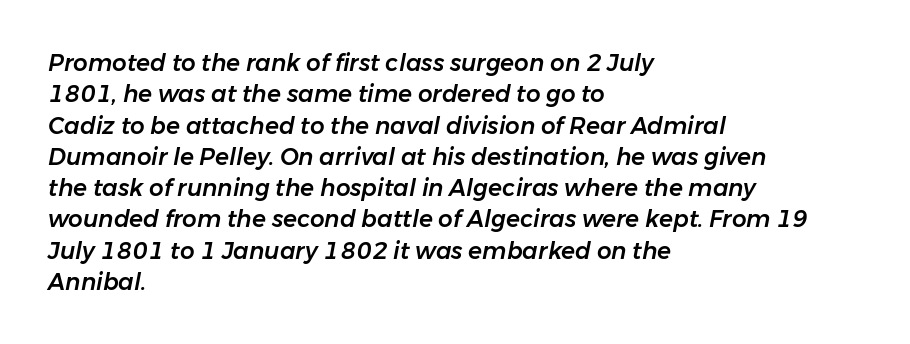
Does the lettering tilt? It does — this is italic. Successive baselines arrive at the customary interval. Honestly, there is no underline to notice here at all. Caption: multi-line text, flush left, ragged right. Here the glyphs are tracked normally, forming tight word shapes.
